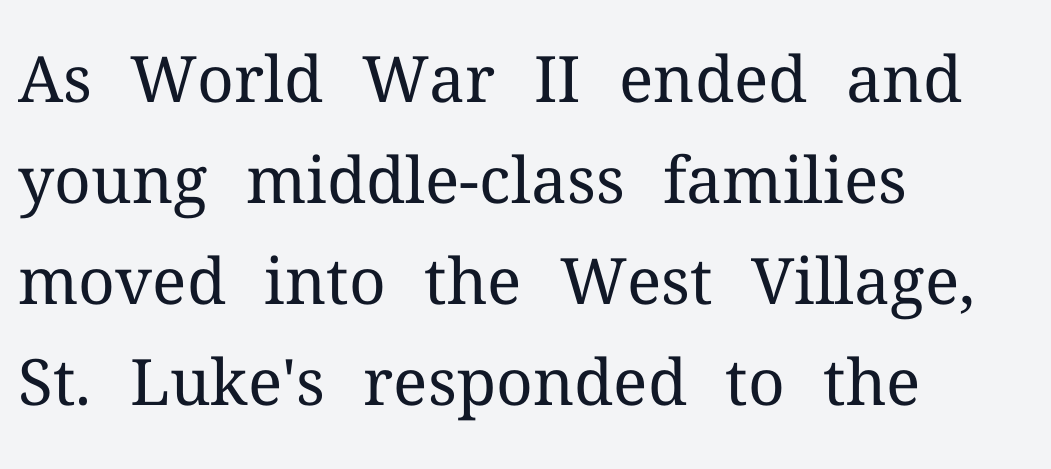
{"serif": "yes", "italic": "no", "bold": "no", "weight": "regular", "width": "normal", "stroke_contrast": "medium", "x_height": "medium", "monospaced": "no", "underline": "no", "align": "left", "line_spacing": "normal", "line_spacing_ratio": 1.58, "letter_spacing": "normal", "letter_spacing_em": 0.0, "glyph_px": 64}
